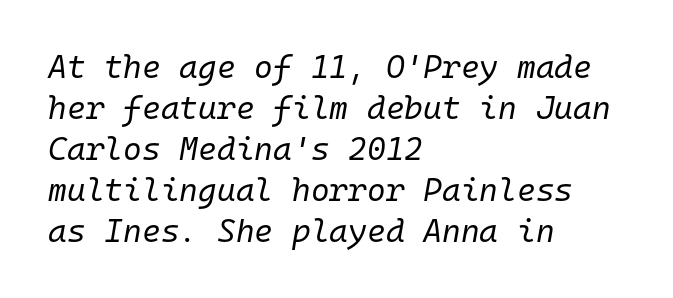
{"italic": "yes", "lean": "right", "slant_degrees": 10, "bold": "no", "weight": "regular", "width": "normal", "stroke_contrast": "low", "x_height": "medium", "monospaced": "yes", "underline": "no", "align": "left", "line_spacing": "normal", "line_spacing_ratio": 1.28, "letter_spacing": "normal", "letter_spacing_em": 0.0, "glyph_px": 32}
